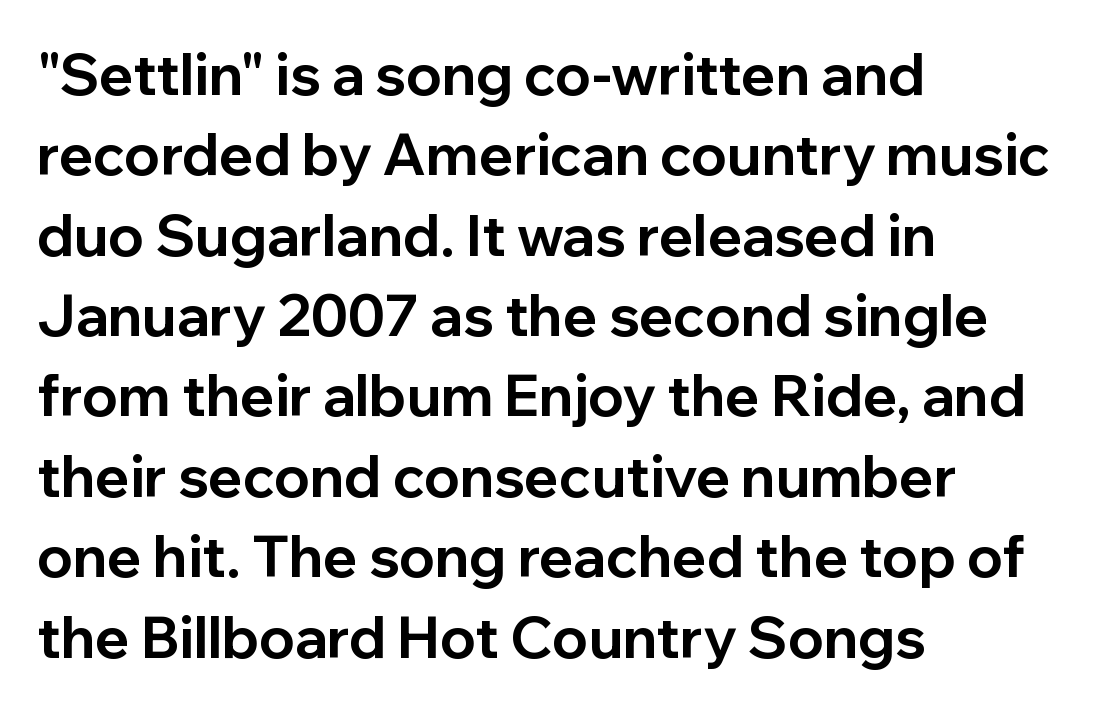
{"serif": "no", "italic": "no", "bold": "yes", "weight": "bold", "width": "normal", "stroke_contrast": "low", "x_height": "medium", "monospaced": "no", "underline": "no", "align": "left", "line_spacing": "normal", "line_spacing_ratio": 1.41, "letter_spacing": "normal", "letter_spacing_em": 0.0, "glyph_px": 57}
